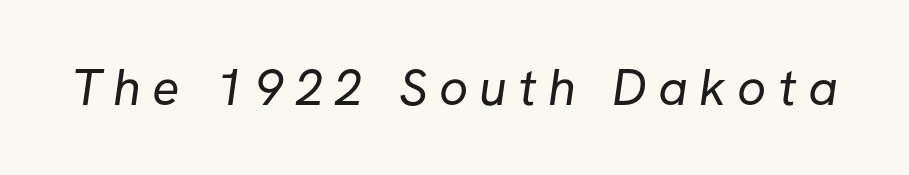
The image shows 51 px regular-weight sans-serif type; set unusually wide letter spacing (+0.22 em), not underlined; low stroke contrast and a medium x-height.
